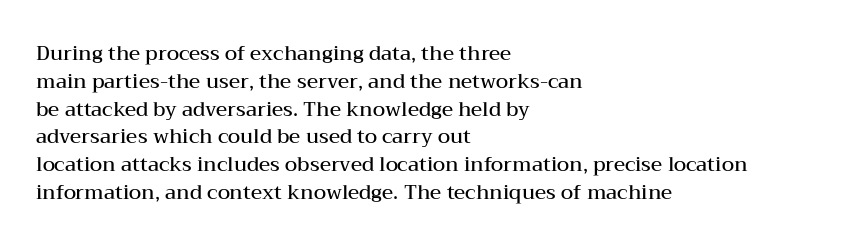
The image shows 20 px text type, upright; set left-aligned, normal line spacing (1.39x), normal letter spacing, not underlined.
